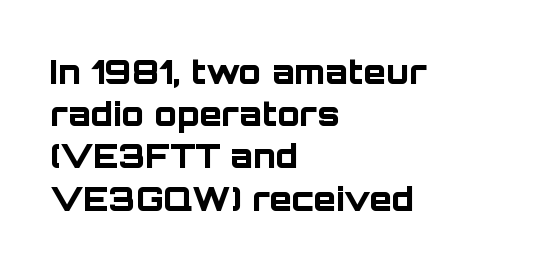
The image shows 33 px bold sans-serif type, upright; set left-aligned, normal line spacing (1.28x), normal letter spacing, not underlined; low stroke contrast and a large x-height.
